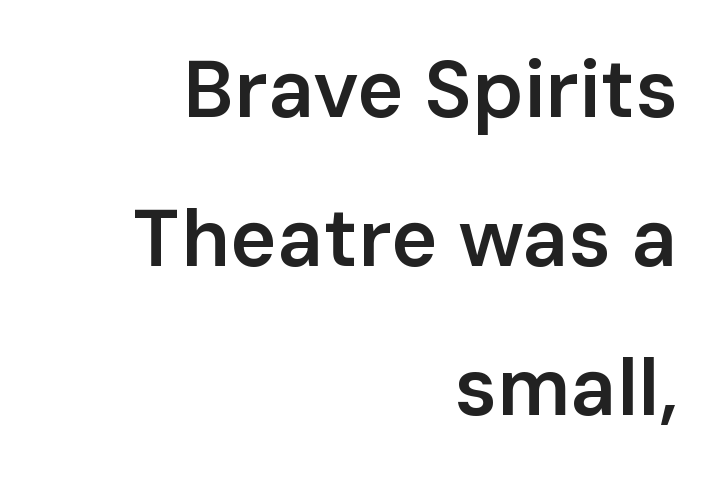
{"serif": "no", "italic": "no", "bold": "semi", "weight": "semibold", "width": "normal", "stroke_contrast": "low", "x_height": "medium", "monospaced": "no", "underline": "no", "align": "right", "line_spacing_ratio": 1.86, "letter_spacing": "normal", "letter_spacing_em": 0.0, "glyph_px": 80}
